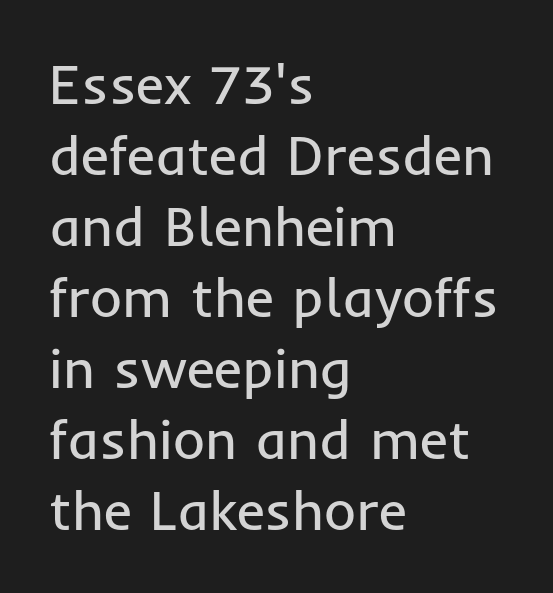
The image shows 55 px regular-weight sans-serif type, upright; set left-aligned, normal line spacing (1.29x), normal letter spacing, not underlined; low stroke contrast and a medium x-height.
